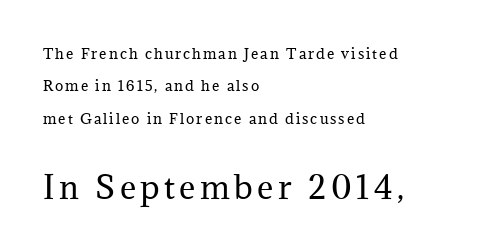
Q: Is the text bold? A: No.
Q: Is the text italic (slanted)? A: No, it is upright.
Q: Is the typeface a serif or a sans-serif typeface? A: Serif.
Q: Is the text underlined? A: No.
Q: How is the paragraph aligned? A: Left-aligned.
Q: Is the spacing between lines tight, normal or loose? A: Loose.
Q: Which block of text is set in a larger size, the first (top) or the second (bottom)? A: The second (bottom) one.
Q: Width (condensed, normal, or wide)? A: Normal.
Q: Stroke contrast? A: Medium.
Q: x-height? A: Medium.
Q: Monospaced? A: No.
